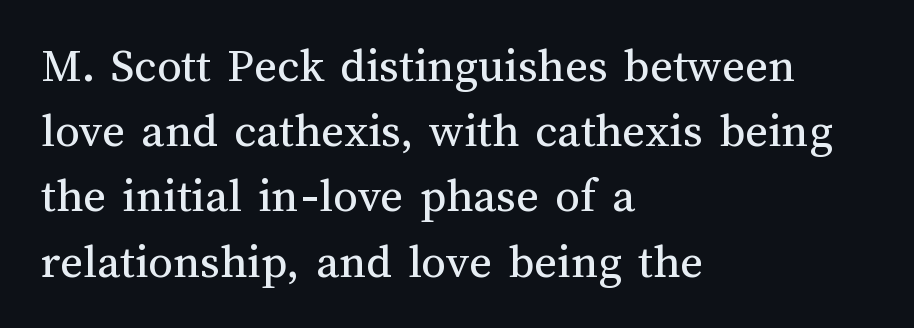
The image shows 49 px regular-weight type, upright; set left-aligned, normal line spacing (1.33x), normal letter spacing, not underlined; medium stroke contrast and a medium x-height.
